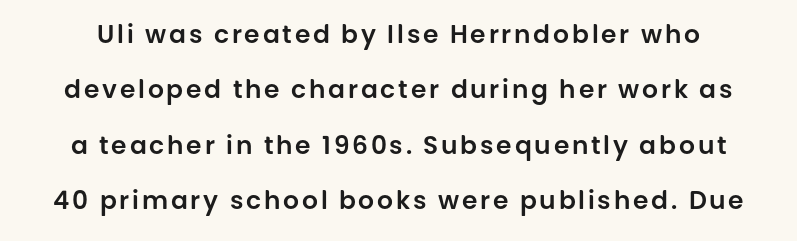
The image shows 25 px text type, upright; set loose line spacing (2.22x), not underlined.
